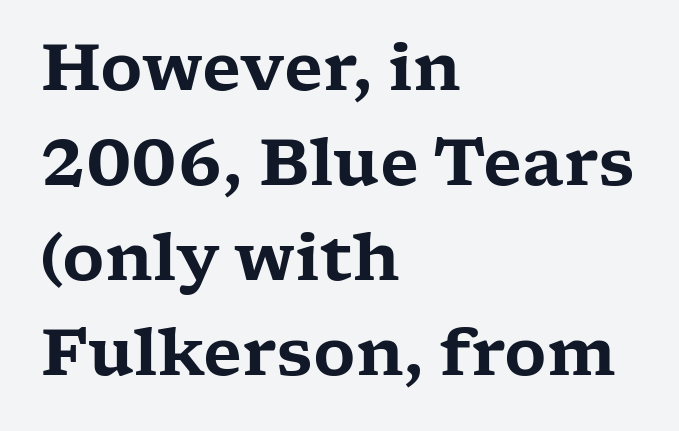
Q: Is the text italic (slanted)? A: No, it is upright.
Q: Is the typeface a serif or a sans-serif typeface? A: Serif.
Q: Is the text underlined? A: No.
Q: How is the paragraph aligned? A: Left-aligned.
Q: Is the spacing between letters normal or unusually wide? A: Normal.
Q: Is the spacing between lines tight, normal or loose? A: Normal.
Q: Width (condensed, normal, or wide)? A: Wide.
Q: Stroke contrast? A: Low.
Q: x-height? A: Medium.
Q: Monospaced? A: No.
